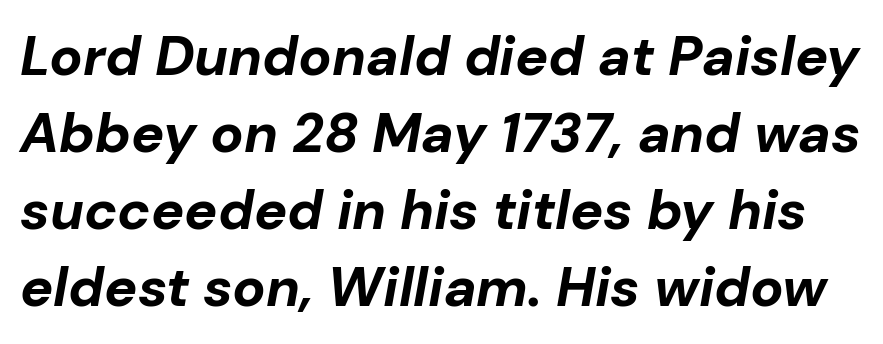
The image shows 55 px bold type, italic (leaning right); set normal line spacing (1.4x), normal letter spacing, not underlined; low stroke contrast and a medium x-height.
